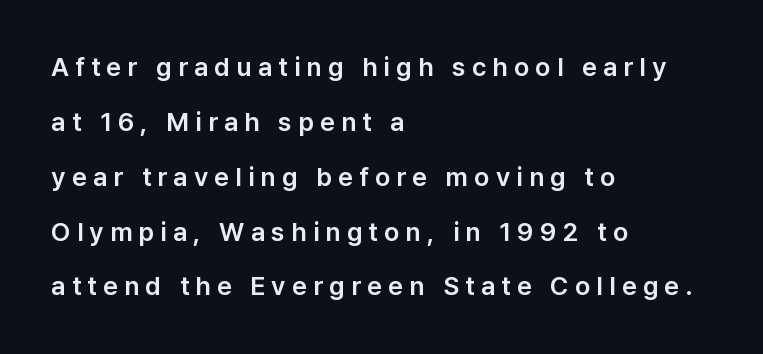
Honestly, the rows look like they've been pulled way apart. Plain, unruled lines of type. Alignment: flush left. Rendered with straight, roman letterforms. Substantial extra tracking has been applied to these lines.
